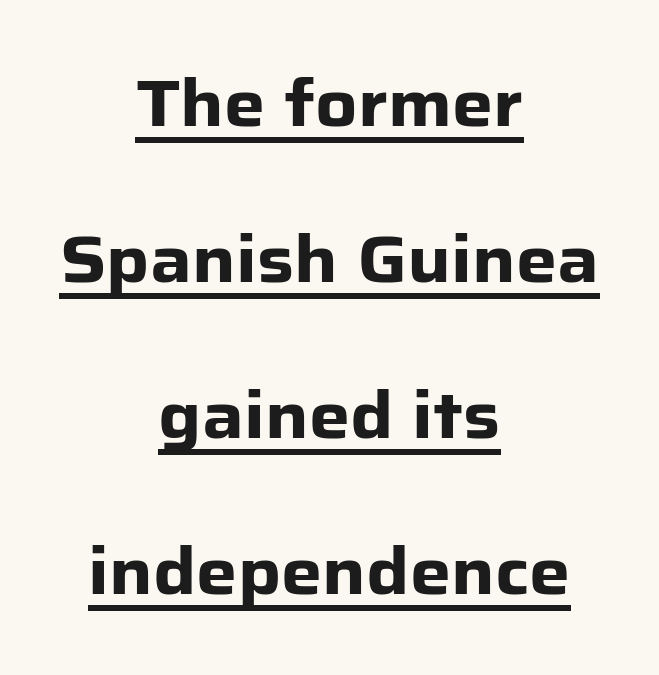
{"serif": "no", "italic": "no", "bold": "yes", "weight": "heavy", "width": "normal", "stroke_contrast": "low", "x_height": "medium", "monospaced": "no", "underline": "yes", "align": "center", "line_spacing": "loose", "line_spacing_ratio": 2.4, "letter_spacing": "normal", "letter_spacing_em": 0.0, "glyph_px": 65}
